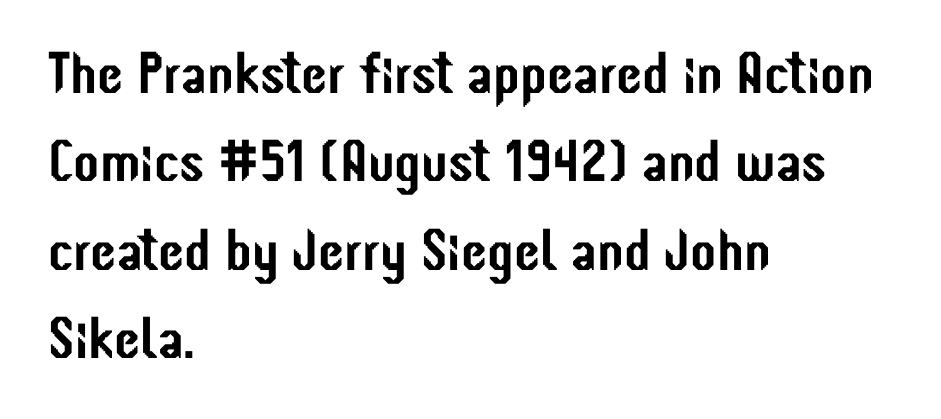
Regarding serifs, this sample does without them. In terms of posture, this sample is upright. A typesetter would call this proportional, since set widths differ per character. One glance says typical: line gaps are just what's usual.
